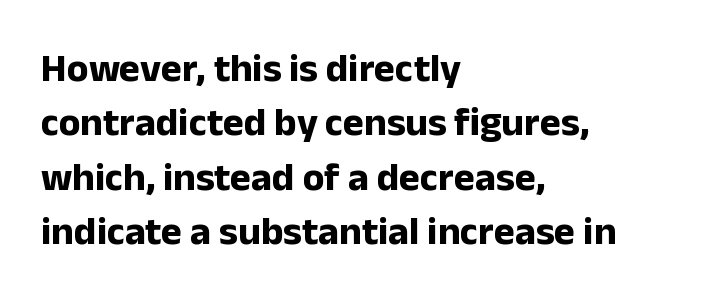
{"serif": "no", "italic": "no", "bold": "yes", "weight": "bold", "width": "normal", "stroke_contrast": "low", "x_height": "medium", "monospaced": "no", "underline": "no", "align": "left", "line_spacing": "normal", "line_spacing_ratio": 1.36, "letter_spacing": "normal", "letter_spacing_em": 0.0, "glyph_px": 40}
